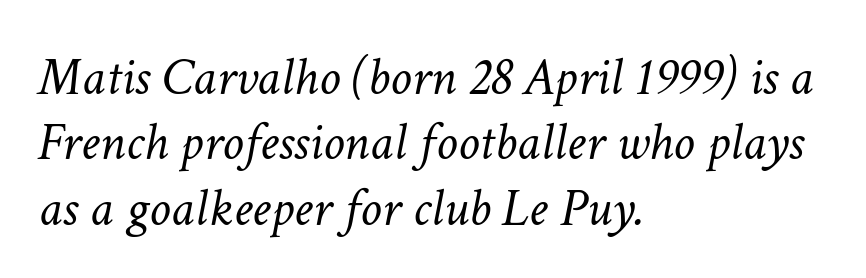
The image shows 54 px light type, italic (leaning right); set left-aligned, line spacing 1.21x, normal letter spacing, not underlined; low stroke contrast and a medium x-height.
